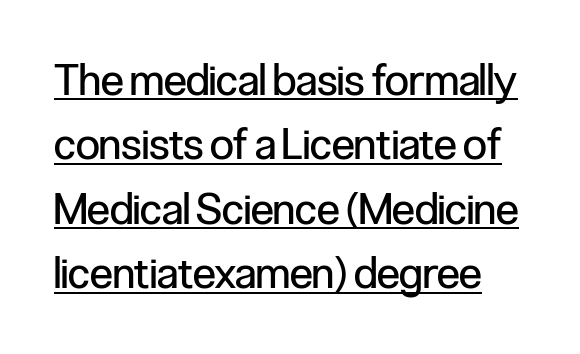
Quick note: not italic, upright. The line texture is even and compact thanks to regular tracking. To sum up the face: it is a sans, with no serifs. The characters are drawn with everyday or finer stroke widths.
